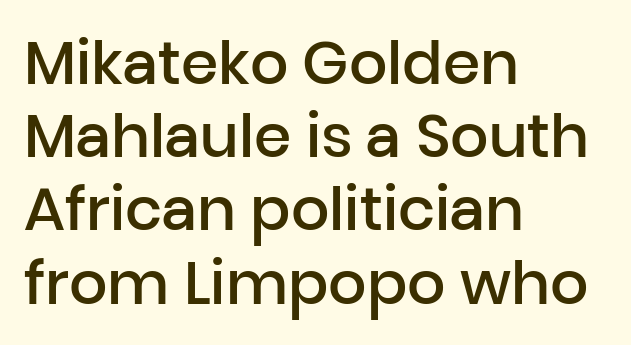
{"serif": "no", "italic": "no", "bold": "semi", "weight": "semibold", "width": "normal", "stroke_contrast": "low", "x_height": "medium", "monospaced": "no", "underline": "no", "align": "left", "line_spacing_ratio": 1.22, "letter_spacing": "normal", "letter_spacing_em": 0.0, "glyph_px": 60}
